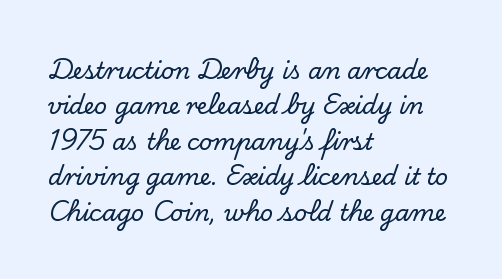
The image shows 23 px text type; set left-aligned, normal line spacing (1.54x), normal letter spacing, not underlined.
